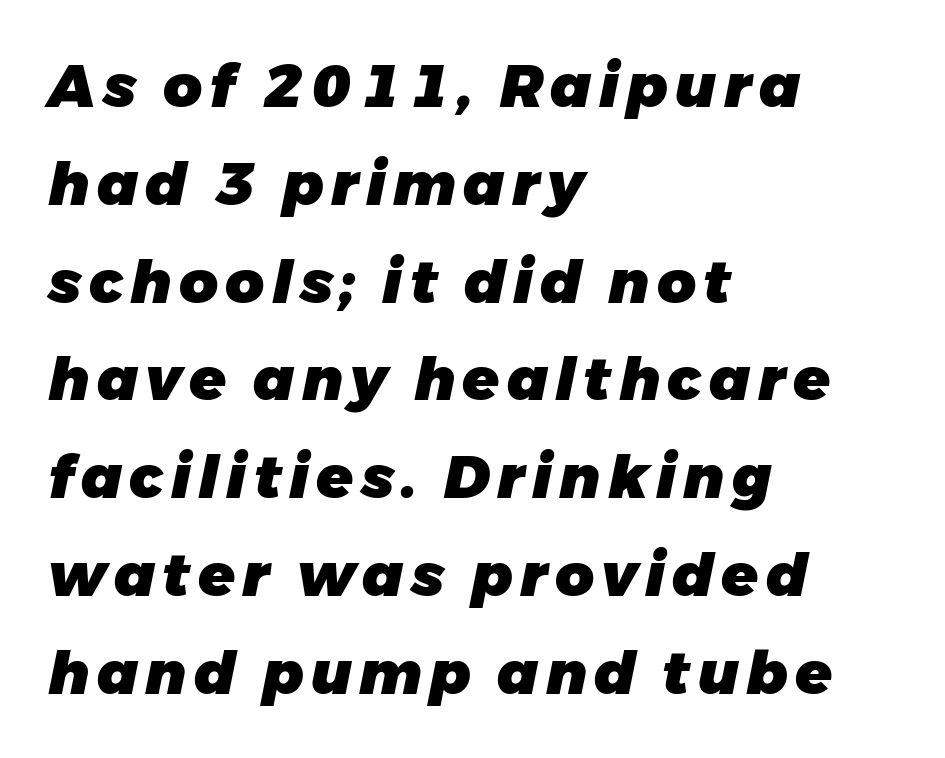
Q: Is the text bold? A: Yes.
Q: Is the text italic (slanted)? A: Yes, it leans right by about 11 degrees.
Q: Is the text underlined? A: No.
Q: How is the paragraph aligned? A: Left-aligned.
Q: Is the spacing between lines tight, normal or loose? A: Normal.
Q: Width (condensed, normal, or wide)? A: Normal.
Q: Stroke contrast? A: Low.
Q: x-height? A: Medium.
Q: Monospaced? A: No.
